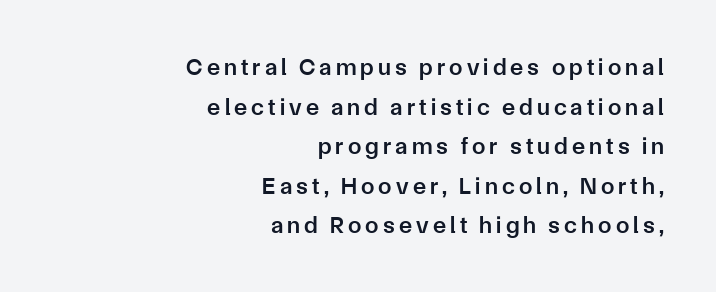
Horizontal alignment here is rightward, an uncommon choice for prose. The glyphs have the mass of a demibold cut, below bold. You can tell it's not italic because the verticals are truly vertical. Anything drawn beneath the words? Only blank space. Vertical spacing — default.
